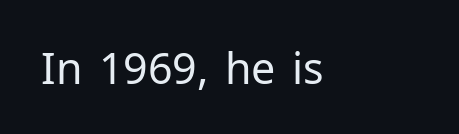
Do the characters align in a grid? No, the font is proportional. The type family on display is of the sans-serif kind. Letters have the restrained weight of plain body copy at most. This is the regular roman posture of the typeface. Check the space under the baseline: it is left empty.
